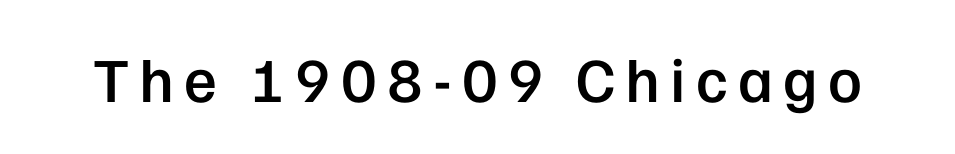
Q: Is the text bold? A: Semi-bold.
Q: Is the text italic (slanted)? A: No, it is upright.
Q: Is the typeface a serif or a sans-serif typeface? A: Sans-serif.
Q: Is the text underlined? A: No.
Q: Width (condensed, normal, or wide)? A: Normal.
Q: Stroke contrast? A: Low.
Q: x-height? A: Medium.
Q: Monospaced? A: No.
